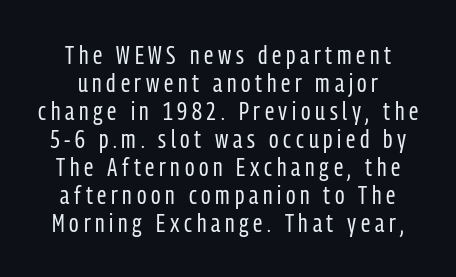
Q: Is the text bold? A: No.
Q: Is the text italic (slanted)? A: No, it is upright.
Q: Is the text underlined? A: No.
Q: Is the spacing between lines tight, normal or loose? A: Tight.
